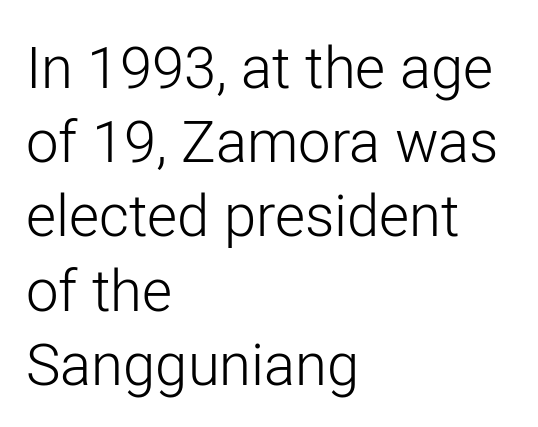
{"serif": "no", "italic": "no", "bold": "no", "weight": "light", "width": "normal", "stroke_contrast": "low", "x_height": "medium", "monospaced": "no", "underline": "no", "align": "left", "line_spacing": "normal", "line_spacing_ratio": 1.28, "letter_spacing": "normal", "letter_spacing_em": 0.0, "glyph_px": 58}
